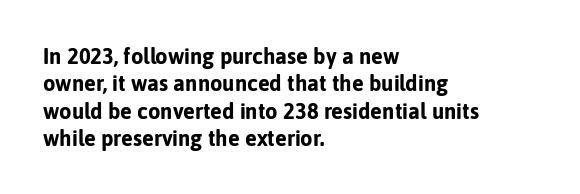
Chunky letters — that's bold for sure. Caption: standard tracking, unaltered. Descenders are the only things crossing below the line. Typeset ragged right — the left edge is the straight one. The letters stand upright; this is a roman face.
